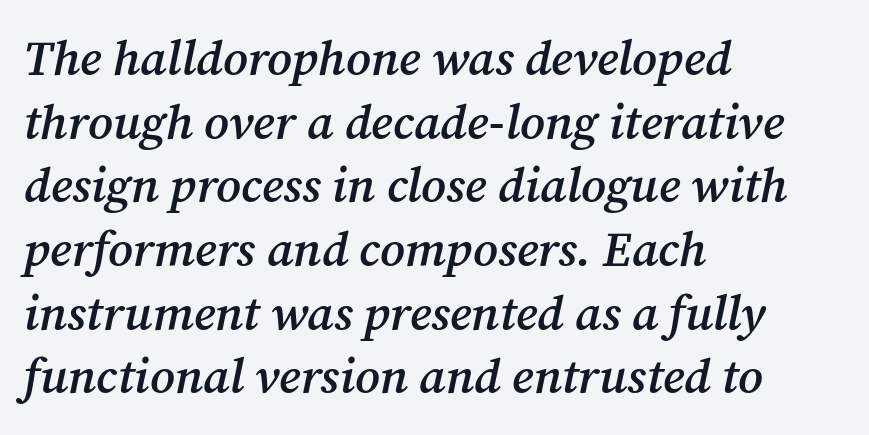
{"serif": "yes", "italic": "yes", "lean": "right", "slant_degrees": 12, "bold": "semi", "weight": "semibold", "width": "normal", "stroke_contrast": "medium", "x_height": "medium", "monospaced": "no", "underline": "no", "align": "left", "line_spacing": "normal", "line_spacing_ratio": 1.3, "letter_spacing": "normal", "letter_spacing_em": 0.0, "glyph_px": 49}
